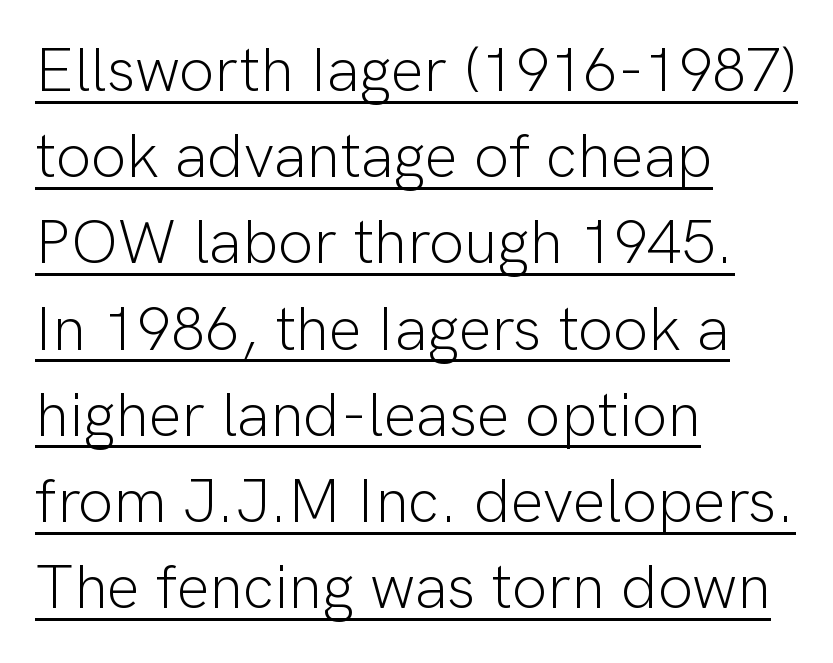
{"serif": "no", "italic": "no", "bold": "no", "weight": "light", "width": "normal", "stroke_contrast": "low", "x_height": "medium", "monospaced": "no", "underline": "yes", "align": "left", "line_spacing": "normal", "line_spacing_ratio": 1.39, "letter_spacing": "normal", "letter_spacing_em": 0.0, "glyph_px": 62}
